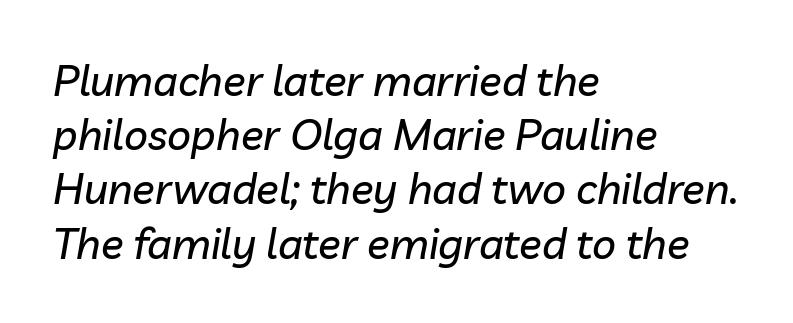
Q: Is the text italic (slanted)? A: Yes, it leans right by about 10 degrees.
Q: Is the text underlined? A: No.
Q: How is the paragraph aligned? A: Left-aligned.
Q: Is the spacing between letters normal or unusually wide? A: Normal.
Q: Is the spacing between lines tight, normal or loose? A: Normal.
Q: Width (condensed, normal, or wide)? A: Normal.
Q: Stroke contrast? A: Low.
Q: x-height? A: Medium.
Q: Monospaced? A: No.
